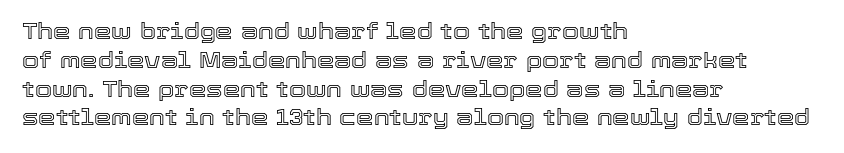
Descender tails drop into unmarked territory. Horizontal alignment here is leftward, the default for most running prose. Does extra space separate the letters? No, they use regular spacing. Upright lettering throughout. Evenly set lines give the paragraph a standard silhouette.
